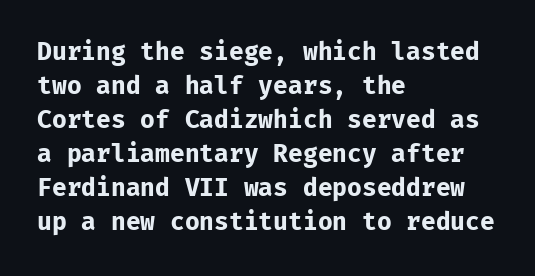
{"italic": "no", "bold": "yes", "underline": "no", "align": "left", "line_spacing": "normal", "line_spacing_ratio": 1.42, "letter_spacing": "normal", "letter_spacing_em": 0.0, "glyph_px": 24}
